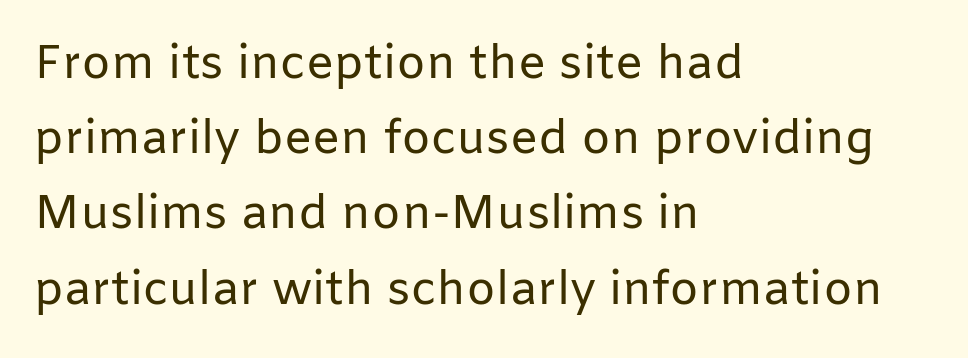
The image shows 47 px regular-weight sans-serif type, upright; set left-aligned, normal line spacing (1.6x), normal letter spacing, not underlined; low stroke contrast and a medium x-height.
